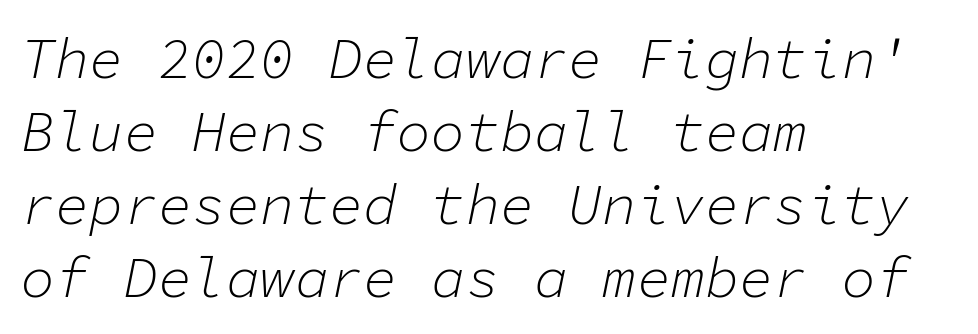
{"italic": "yes", "lean": "right", "slant_degrees": 11, "bold": "no", "weight": "light", "width": "normal", "stroke_contrast": "low", "x_height": "medium", "monospaced": "yes", "underline": "no", "align": "left", "line_spacing": "normal", "line_spacing_ratio": 1.28, "letter_spacing": "normal", "letter_spacing_em": 0.0, "glyph_px": 57}
